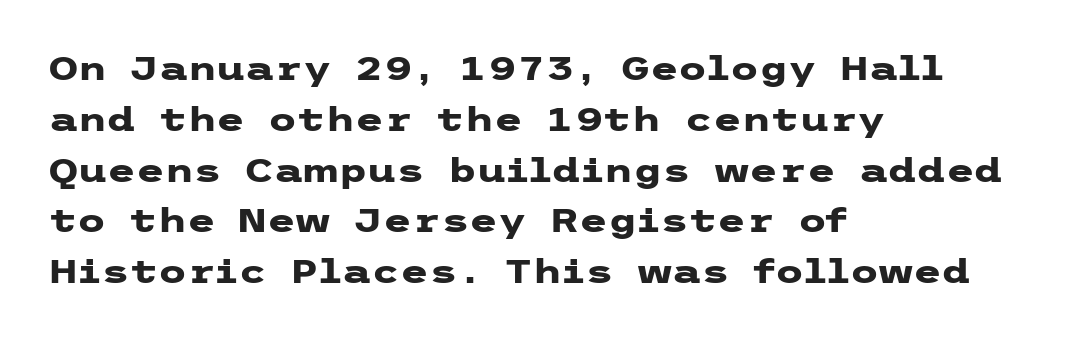
{"serif": "no", "italic": "no", "bold": "yes", "weight": "heavy", "width": "wide", "stroke_contrast": "low", "x_height": "medium", "underline": "no", "align": "left", "line_spacing": "normal", "line_spacing_ratio": 1.54, "letter_spacing": "normal", "letter_spacing_em": 0.0, "glyph_px": 33}
